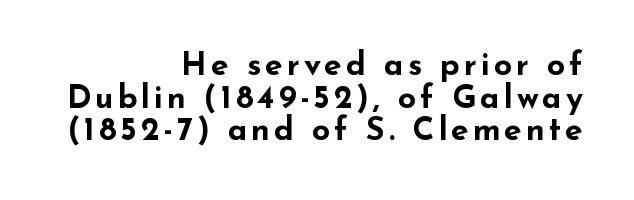
{"serif": "no", "italic": "no", "bold": "yes", "weight": "bold", "width": "wide", "stroke_contrast": "low", "x_height": "small", "monospaced": "no", "underline": "no", "align": "right", "line_spacing": "tight", "line_spacing_ratio": 1.02, "glyph_px": 32}
